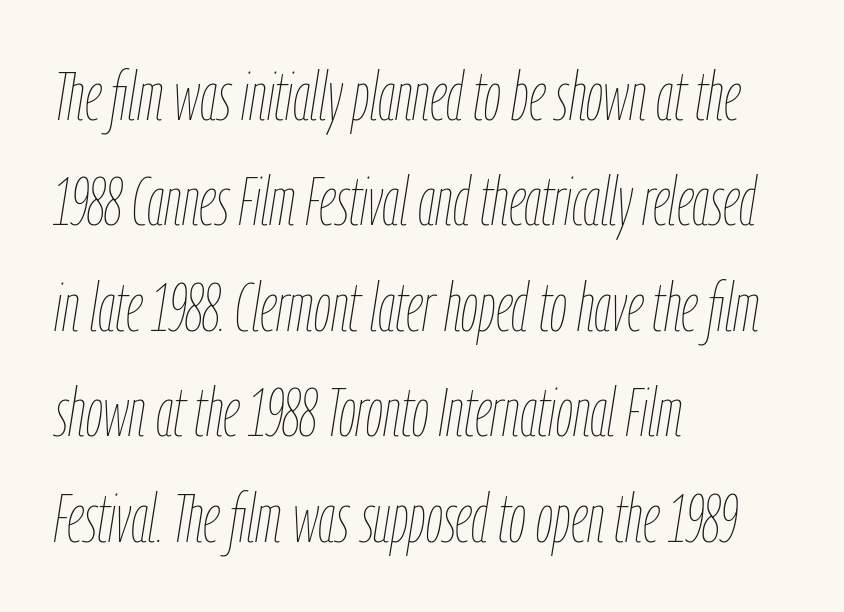
Reading down the column, the eye jumps a familiar distance to each next line. Think standard paragraph weight, or any step lighter than that. There's an unmistakable incline to the writing here. No extra tracking has been applied to these lines.
